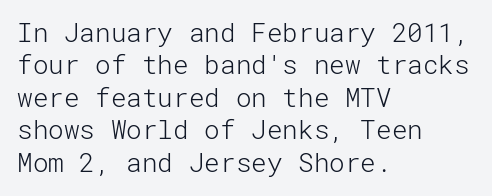
Q: Is the text bold? A: No.
Q: Is the text italic (slanted)? A: No, it is upright.
Q: Is the text underlined? A: No.
Q: How is the paragraph aligned? A: Left-aligned.
Q: Is the spacing between letters normal or unusually wide? A: Normal.
Q: Is the spacing between lines tight, normal or loose? A: Normal.
